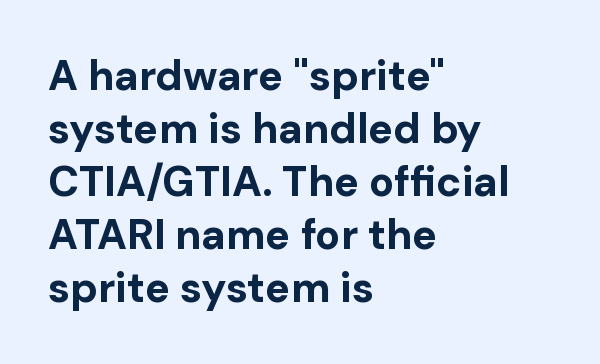
If you measured baseline to baseline, you'd find a middling distance. Do the characters align in a grid? No, the font is proportional. The characters display no serif detailing; their extremities are plain. No italicization has been applied; the sample stays upright.
